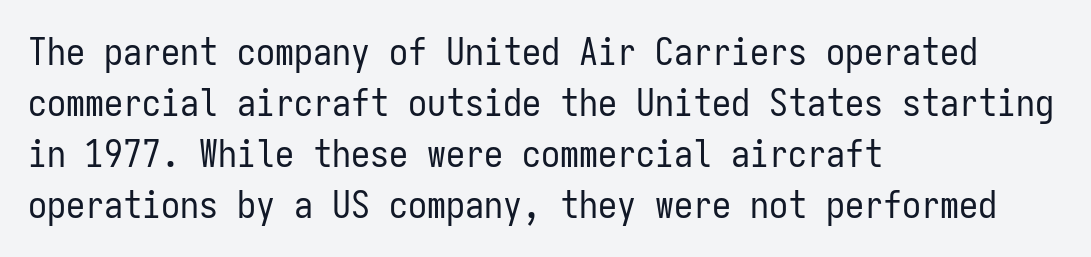
The image shows 38 px regular-weight, condensed sans-serif type, upright, monospaced; set left-aligned, normal line spacing (1.34x), normal letter spacing, not underlined; low stroke contrast and a medium x-height.
